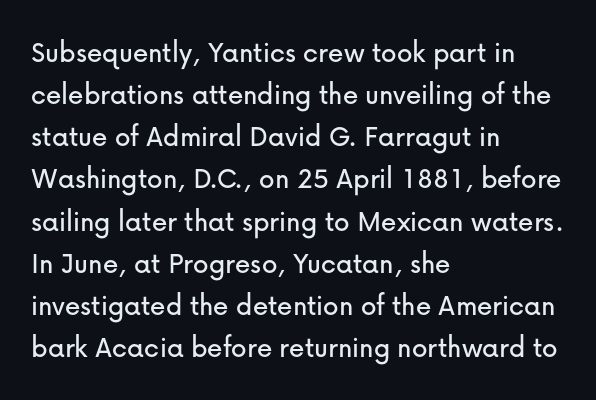
Q: Is the text italic (slanted)? A: No, it is upright.
Q: Is the typeface a serif or a sans-serif typeface? A: Sans-serif.
Q: Is the text underlined? A: No.
Q: How is the paragraph aligned? A: Left-aligned.
Q: Is the spacing between letters normal or unusually wide? A: Normal.
Q: Is the spacing between lines tight, normal or loose? A: Normal.
Q: Width (condensed, normal, or wide)? A: Normal.
Q: Stroke contrast? A: Low.
Q: x-height? A: Medium.
Q: Monospaced? A: No.
